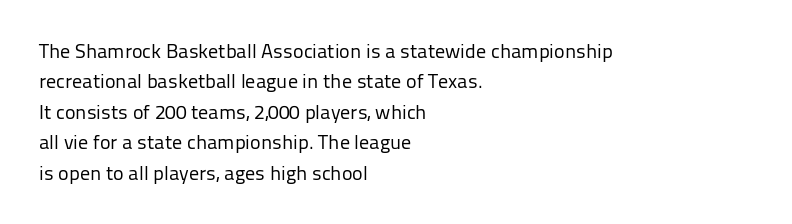
The typesetting does not lean heavy: it is not bold. Words appear dense and cohesive because spacing is normal. Every character sits straight up, as roman type does. What's the leading like? Ordinary, nothing unusual. Glance below the letters and you will spot only blank space.
